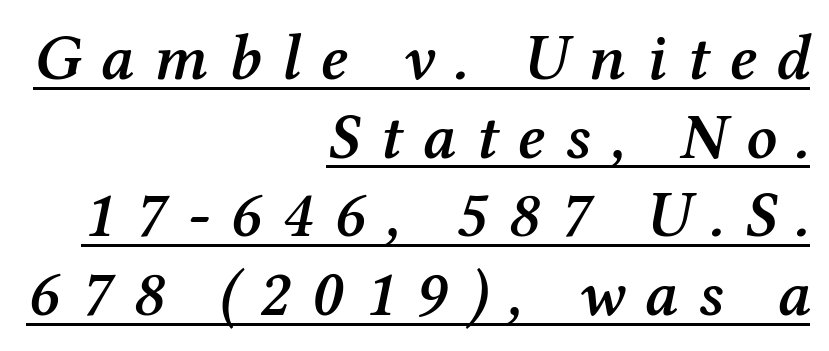
{"serif": "yes", "italic": "yes", "lean": "right", "slant_degrees": 12, "bold": "semi", "weight": "semibold", "width": "normal", "stroke_contrast": "medium", "x_height": "medium", "monospaced": "no", "underline": "yes", "align": "right", "line_spacing_ratio": 1.21, "letter_spacing": "wide", "letter_spacing_em": 0.31, "glyph_px": 65}
